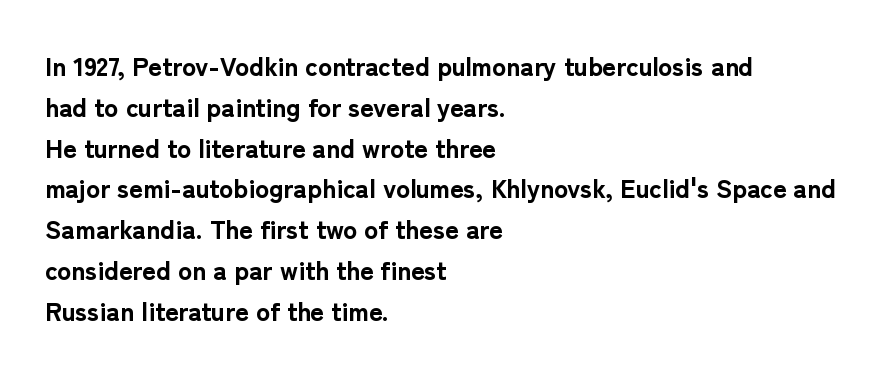
A dark, heavy texture on the line: the type is bold. Characters follow at the spacing the type designer built in. The designer left line spacing at the default. Unmarked baselines from the first word to the last. Posture: vertical.
